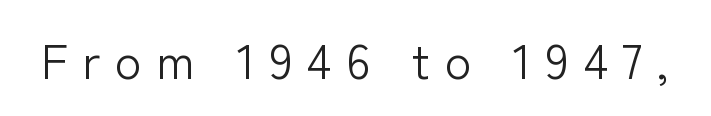
{"serif": "no", "italic": "no", "bold": "no", "weight": "light", "width": "normal", "stroke_contrast": "low", "x_height": "medium", "monospaced": "no", "underline": "no", "letter_spacing": "wide", "letter_spacing_em": 0.29, "glyph_px": 49}
